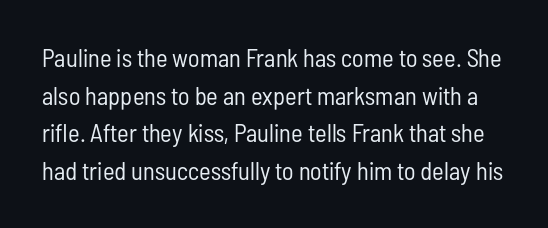
Q: Is the text bold? A: No.
Q: Is the text italic (slanted)? A: No, it is upright.
Q: Is the text underlined? A: No.
Q: Is the spacing between letters normal or unusually wide? A: Normal.
Q: Is the spacing between lines tight, normal or loose? A: Normal.
